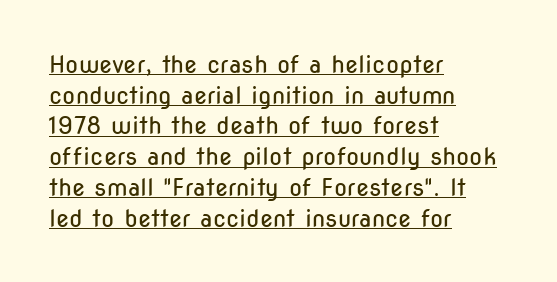
The image shows 24 px text type, upright; set left-aligned, normal line spacing (1.28x), normal letter spacing, underlined.
